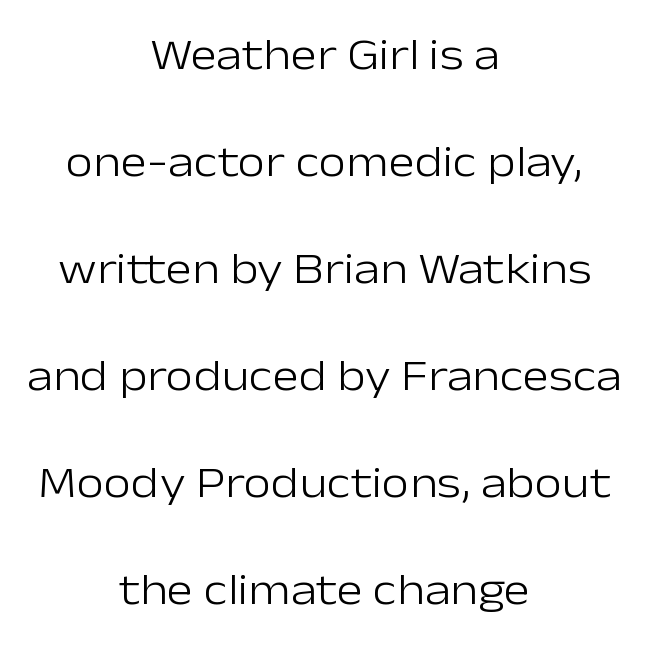
One glance says open: line gaps are wider than usual. The letters look calm and open, with moderate or lighter stems. The rendering uses natural spacing where letterforms have individual widths. The type is set solid horizontally, with unmodified tracking. Glance below the letters and you will spot only blank space.
